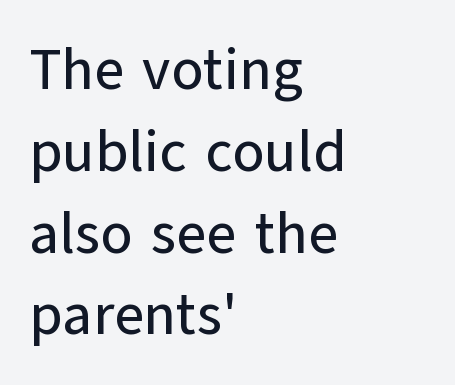
The image shows 58 px sans-serif type, upright; set left-aligned, normal line spacing (1.41x), normal letter spacing, not underlined; low stroke contrast and a medium x-height.
